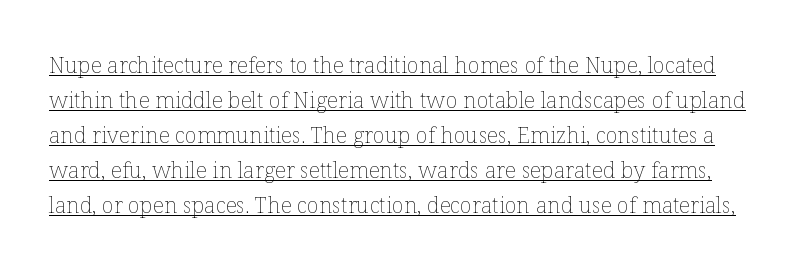
This sample carries an underscore along the baseline area. The strokes are not fattened; the text isn't bold. The lettering stays uniformly vertical, giving the passage a roman look. Students, note that the glyphs here touch the page at normal intervals.
